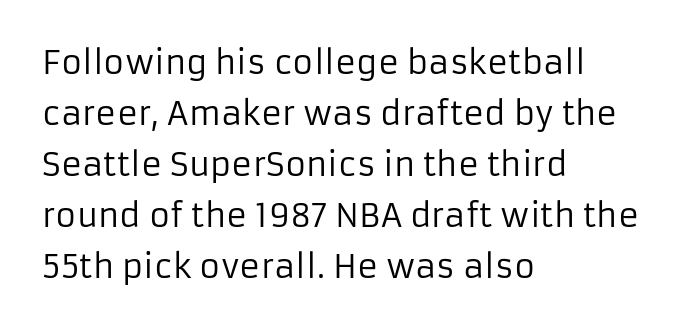
Q: Is the text bold? A: No.
Q: Is the text italic (slanted)? A: No, it is upright.
Q: Is the typeface a serif or a sans-serif typeface? A: Sans-serif.
Q: Is the text underlined? A: No.
Q: How is the paragraph aligned? A: Left-aligned.
Q: Is the spacing between letters normal or unusually wide? A: Normal.
Q: Is the spacing between lines tight, normal or loose? A: Normal.
Q: Width (condensed, normal, or wide)? A: Normal.
Q: Stroke contrast? A: Low.
Q: x-height? A: Medium.
Q: Monospaced? A: No.
